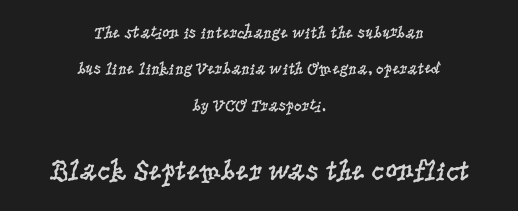
The typesetter chose a symmetrical, centered arrangement here. This rendering leaves character spacing at its baseline value. Looks like regular typesetting: each glyph gets only the width it needs.
